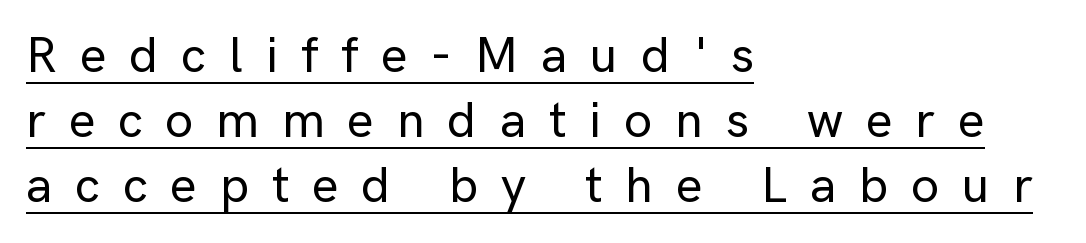
Q: Is the text italic (slanted)? A: No, it is upright.
Q: Is the typeface a serif or a sans-serif typeface? A: Sans-serif.
Q: Is the text underlined? A: Yes.
Q: How is the paragraph aligned? A: Left-aligned.
Q: Is the spacing between letters normal or unusually wide? A: Unusually wide.
Q: Is the spacing between lines tight, normal or loose? A: Normal.
Q: Width (condensed, normal, or wide)? A: Normal.
Q: Stroke contrast? A: Low.
Q: x-height? A: Medium.
Q: Monospaced? A: No.
